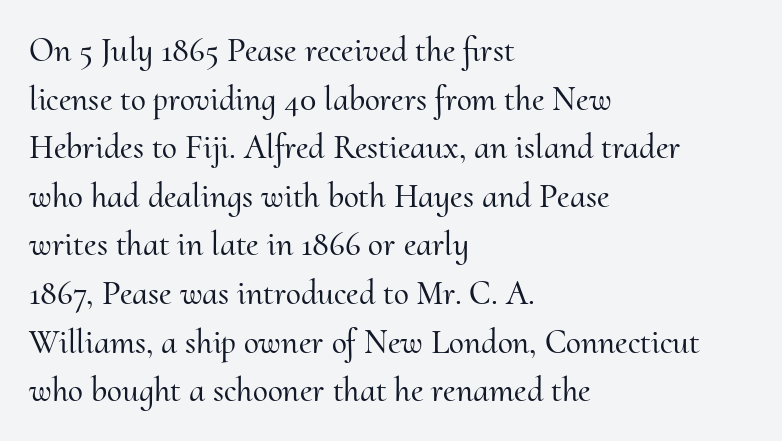
The image shows 34 px serif type, upright; set left-aligned, normal line spacing (1.43x), normal letter spacing, not underlined; medium stroke contrast and a small x-height.
